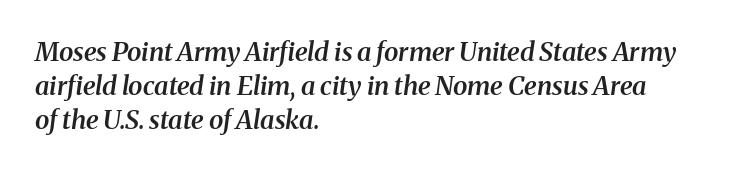
Short and long lines alike share a common starting point at left. Glance below the letters and you will spot only blank space. Standard letterfit; no display-style spreading of the glyphs. The letters are semibold — heavier than regular but short of a full bold. Notice how the stems are inclined rather than vertical — that's the hallmark of italics. A typesetter would call this leading conventional body-copy spacing.
